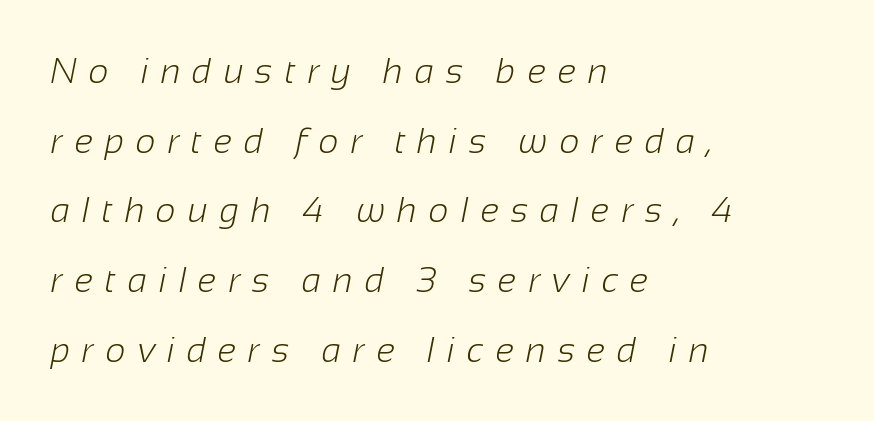
The image shows 35 px light sans-serif type; set left-aligned, loose line spacing (1.99x), unusually wide letter spacing (+0.34 em), not underlined; low stroke contrast and a medium x-height.
